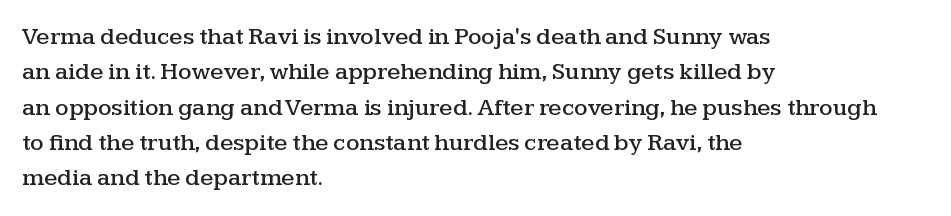
{"italic": "no", "underline": "no", "align": "left", "line_spacing": "normal", "line_spacing_ratio": 1.47, "letter_spacing": "normal", "letter_spacing_em": 0.0, "glyph_px": 24}
